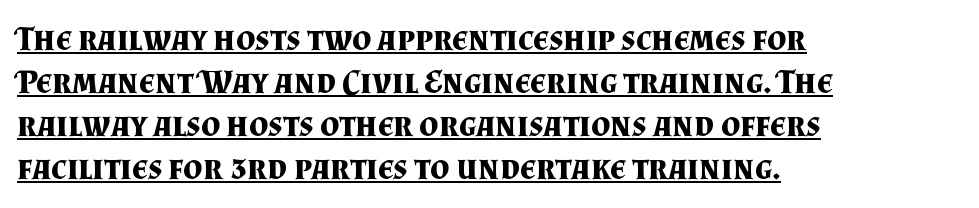
{"serif": "yes", "italic": "no", "bold": "yes", "weight": "bold", "width": "normal", "stroke_contrast": "medium", "x_height": "small", "monospaced": "no", "underline": "yes", "align": "left", "line_spacing": "normal", "line_spacing_ratio": 1.26, "letter_spacing": "normal", "letter_spacing_em": 0.0, "glyph_px": 34}
